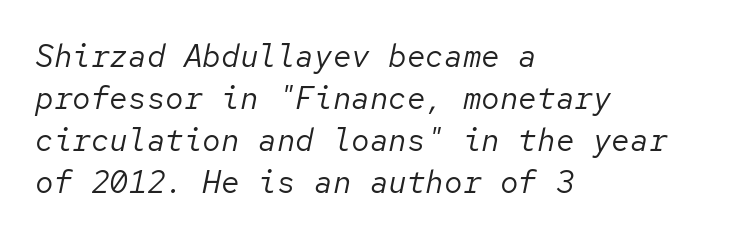
The image shows 31 px regular-weight type, italic (leaning right), monospaced; set left-aligned, normal line spacing (1.36x), normal letter spacing, not underlined; low stroke contrast and a medium x-height.
